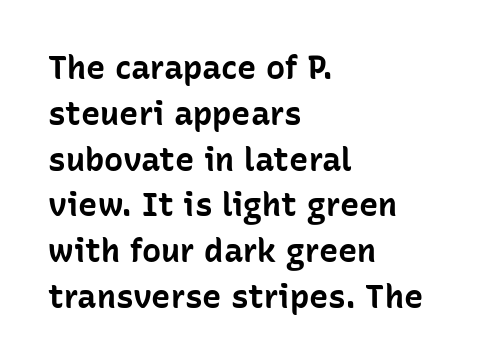
Q: Is the text bold? A: Yes.
Q: Is the text italic (slanted)? A: No, it is upright.
Q: Is the typeface a serif or a sans-serif typeface? A: Sans-serif.
Q: Is the text underlined? A: No.
Q: How is the paragraph aligned? A: Left-aligned.
Q: Is the spacing between letters normal or unusually wide? A: Normal.
Q: Is the spacing between lines tight, normal or loose? A: Normal.
Q: Width (condensed, normal, or wide)? A: Normal.
Q: Stroke contrast? A: Low.
Q: x-height? A: Medium.
Q: Monospaced? A: No.
